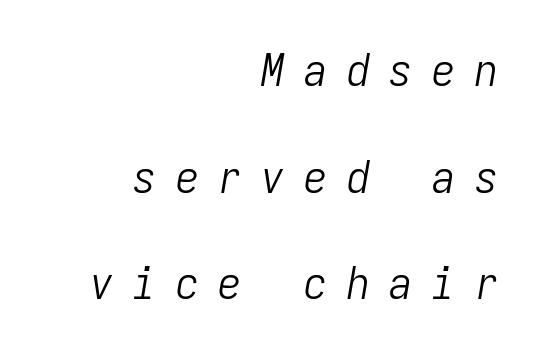
Q: Is the text bold? A: No.
Q: Is the text italic (slanted)? A: Yes, it leans right by about 9 degrees.
Q: Is the text underlined? A: No.
Q: How is the paragraph aligned? A: Right-aligned.
Q: Is the spacing between letters normal or unusually wide? A: Unusually wide.
Q: Is the spacing between lines tight, normal or loose? A: Loose.
Q: Width (condensed, normal, or wide)? A: Condensed.
Q: Stroke contrast? A: Low.
Q: x-height? A: Medium.
Q: Monospaced? A: Yes.
